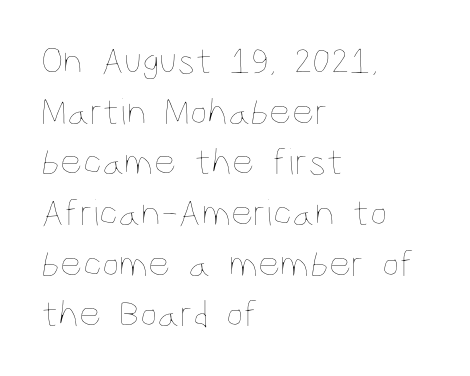
Q: Is the text bold? A: No.
Q: Is the text italic (slanted)? A: No, it is upright.
Q: Is the text underlined? A: No.
Q: How is the paragraph aligned? A: Left-aligned.
Q: Is the spacing between letters normal or unusually wide? A: Normal.
Q: Is the spacing between lines tight, normal or loose? A: Normal.
Q: Width (condensed, normal, or wide)? A: Condensed.
Q: Stroke contrast? A: Low.
Q: x-height? A: Large.
Q: Monospaced? A: No.
